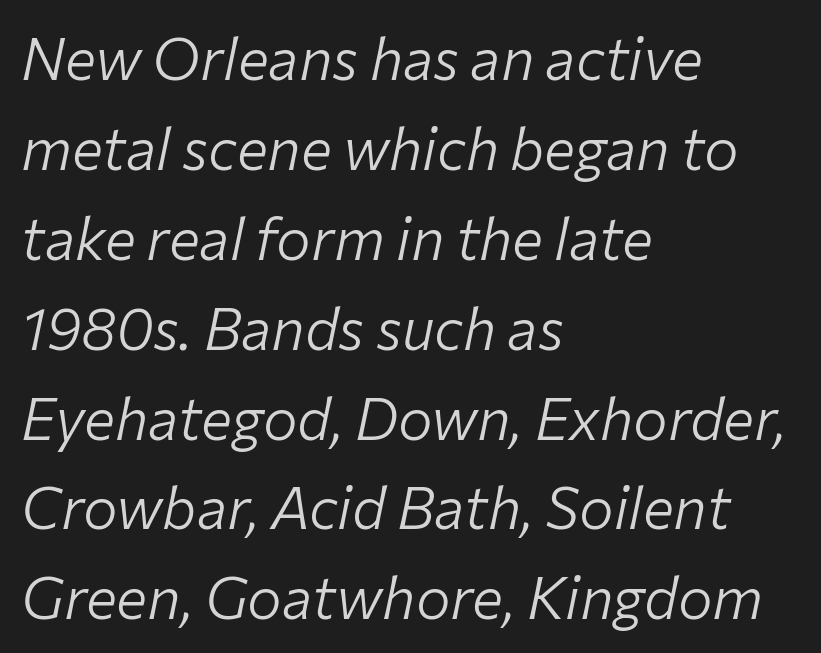
The image shows 58 px light type, italic (leaning right); set left-aligned, normal line spacing (1.55x), normal letter spacing, not underlined; low stroke contrast and a medium x-height.
